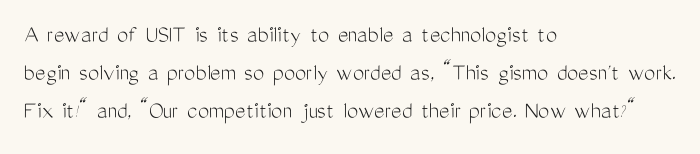
Q: Is the text bold? A: No.
Q: Is the text italic (slanted)? A: No, it is upright.
Q: Is the text underlined? A: No.
Q: How is the paragraph aligned? A: Left-aligned.
Q: Is the spacing between letters normal or unusually wide? A: Normal.
Q: Is the spacing between lines tight, normal or loose? A: Normal.
